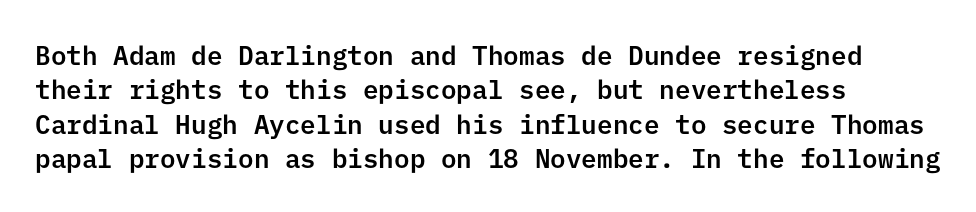
Q: Is the text italic (slanted)? A: No, it is upright.
Q: Is the text underlined? A: No.
Q: How is the paragraph aligned? A: Left-aligned.
Q: Is the spacing between letters normal or unusually wide? A: Normal.
Q: Is the spacing between lines tight, normal or loose? A: Normal.
